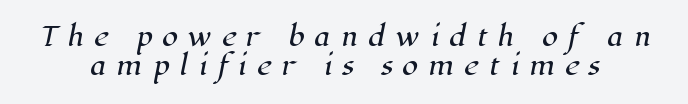
The image shows 26 px text type; set tight line spacing (1.12x), unusually wide letter spacing (+0.37 em), not underlined.
